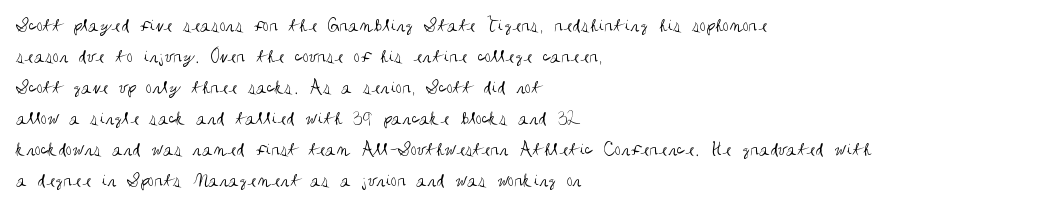
The image shows 20 px text type; set left-aligned, normal line spacing (1.55x), normal letter spacing, not underlined.
